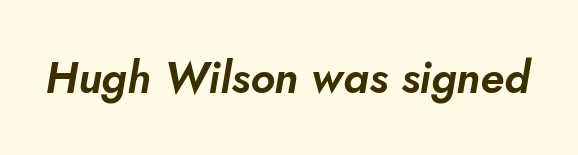
The image shows 44 px text type, italic (leaning right); set normal letter spacing, not underlined; low stroke contrast and a small x-height.
